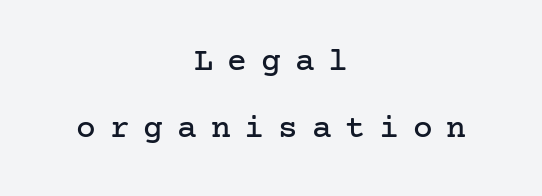
{"serif": "yes", "italic": "no", "width": "normal", "stroke_contrast": "low", "x_height": "medium", "underline": "no", "align": "center", "line_spacing": "loose", "line_spacing_ratio": 2.04, "letter_spacing": "wide", "letter_spacing_em": 0.42, "glyph_px": 33}
